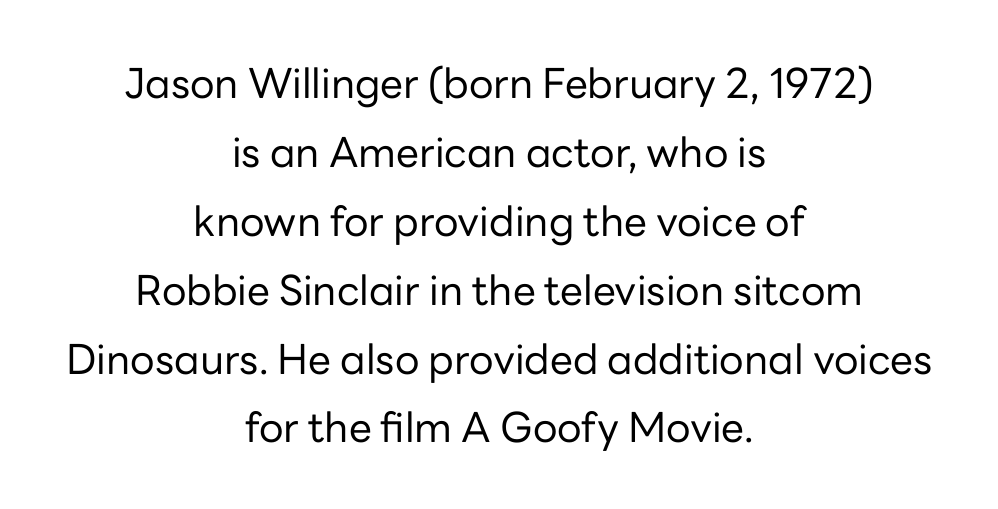
The image shows 41 px regular-weight sans-serif type, upright; set centered, normal line spacing (1.68x), normal letter spacing, not underlined; low stroke contrast and a medium x-height.
